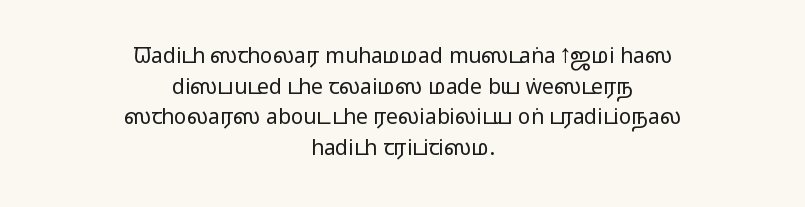
Q: Is the text bold? A: No.
Q: Is the text italic (slanted)? A: No, it is upright.
Q: Is the text underlined? A: No.
Q: How is the paragraph aligned? A: Centered.
Q: Is the spacing between letters normal or unusually wide? A: Normal.
Q: Is the spacing between lines tight, normal or loose? A: Normal.
